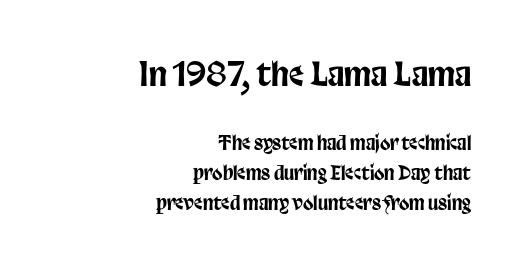
The image shows 33 px condensed sans-serif type, upright; set right-aligned, normal line spacing (1.58x), normal letter spacing, not underlined; the first (top) block is 1.74x larger; low stroke contrast and a large x-height.
